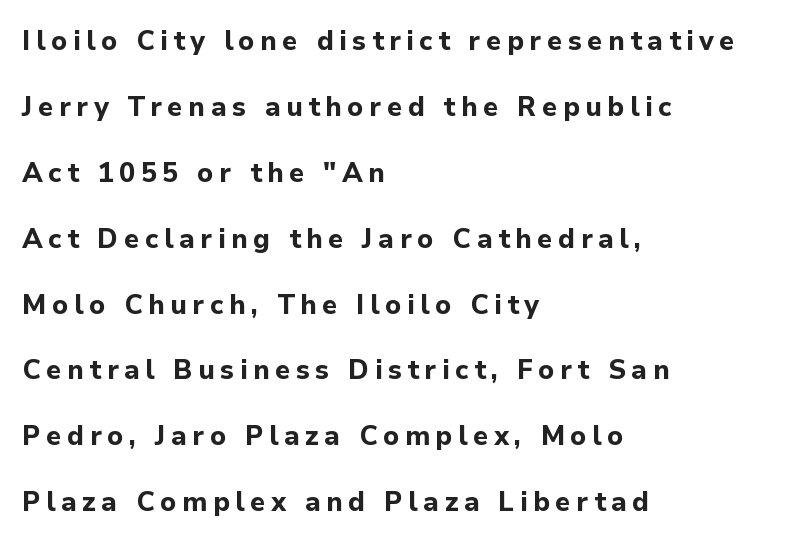
{"italic": "no", "bold": "yes", "underline": "no", "align": "left", "line_spacing": "loose", "line_spacing_ratio": 2.44, "letter_spacing": "wide", "letter_spacing_em": 0.2, "glyph_px": 27}
